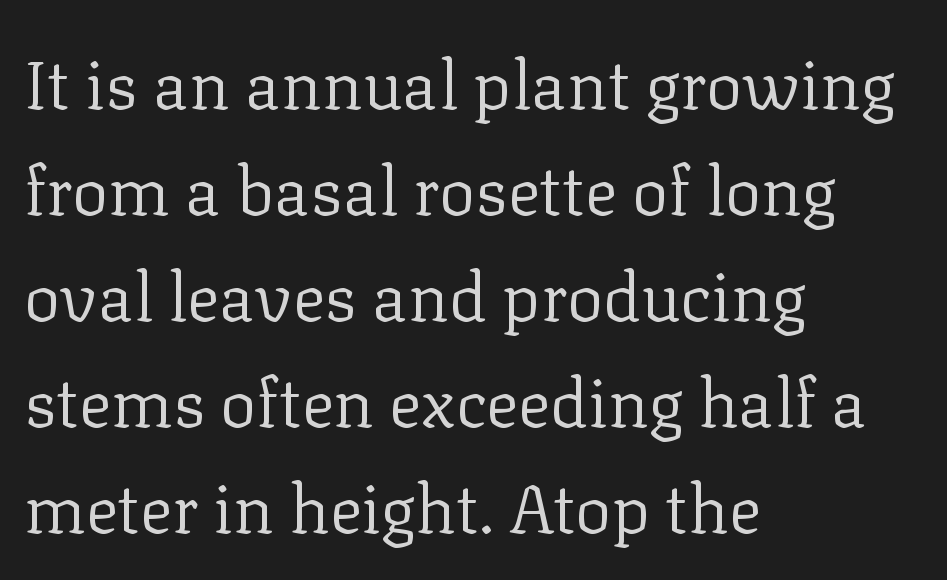
Q: Is the text bold? A: No.
Q: Is the text italic (slanted)? A: No, it is upright.
Q: Is the typeface a serif or a sans-serif typeface? A: Serif.
Q: Is the text underlined? A: No.
Q: How is the paragraph aligned? A: Left-aligned.
Q: Is the spacing between letters normal or unusually wide? A: Normal.
Q: Is the spacing between lines tight, normal or loose? A: Normal.
Q: Width (condensed, normal, or wide)? A: Normal.
Q: Stroke contrast? A: Low.
Q: x-height? A: Medium.
Q: Monospaced? A: No.
